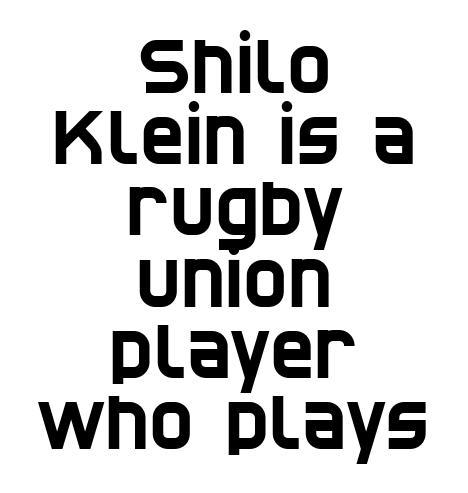
The image shows 75 px condensed sans-serif type; set centered, tight line spacing (0.95x), normal letter spacing, not underlined; low stroke contrast and a large x-height.
